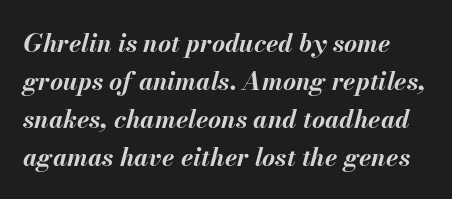
The image shows 25 px bold type, italic (leaning right); set normal line spacing (1.52x), normal letter spacing, not underlined.
